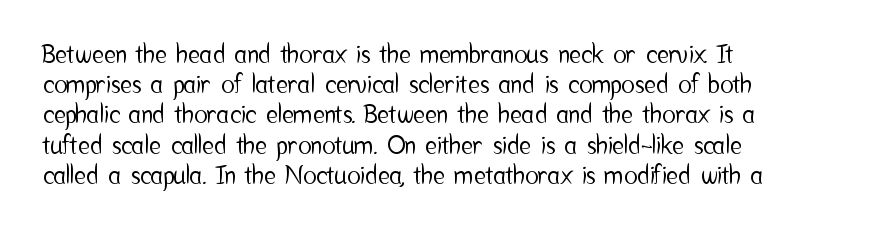
{"italic": "no", "underline": "no", "align": "left", "line_spacing_ratio": 1.21, "letter_spacing": "normal", "letter_spacing_em": 0.0, "glyph_px": 25}
